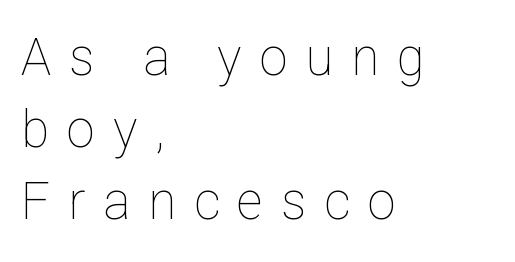
This sample is left-justified, so line endings fall wherever the words run out. Underlining? Definitely not there. In terms of letterspacing, this is a distinctly airy, spread setting. Proportional: the letters do not fall into vertical columns. The font is comparable to plain body text, perhaps lighter.
